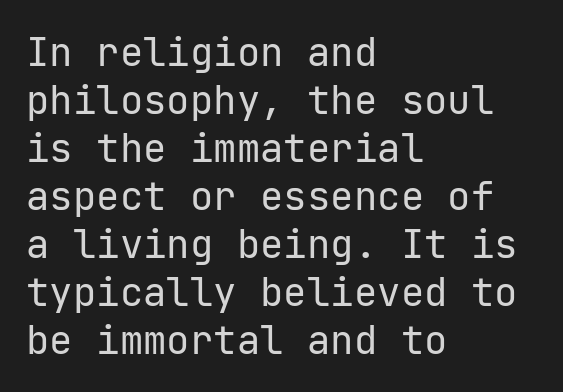
The image shows 39 px regular-weight sans-serif type, upright; set left-aligned, line spacing 1.23x, normal letter spacing, not underlined; low stroke contrast and a medium x-height.
